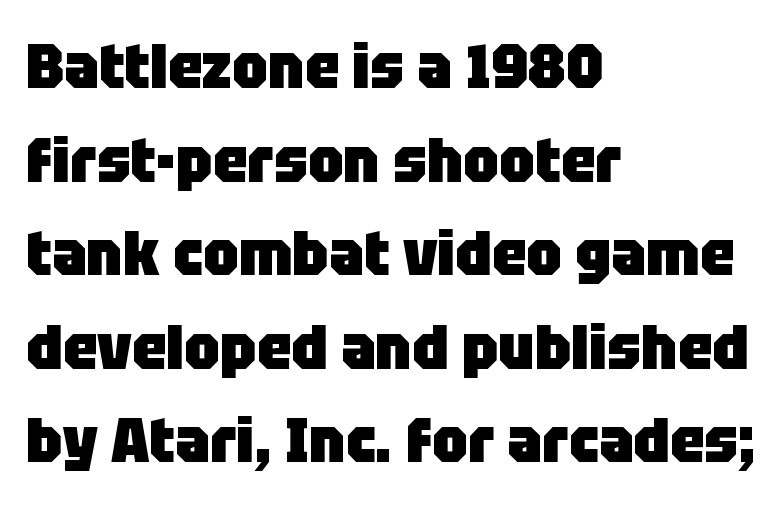
Reading down the block, your eye returns to a fixed left position each line. Spacing between characters is what you'd get straight out of the box. This is sans-serif lettering, the kind often seen on screens and signage. Typographic density is high because the face is bold. The strip under each line holds only bare page.
